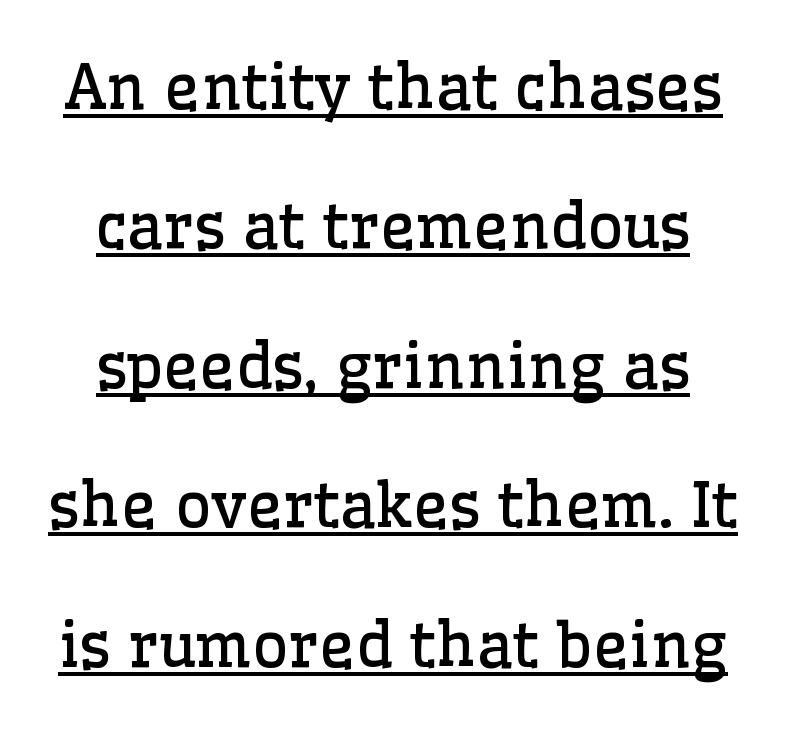
The image shows 62 px regular-weight serif type, upright; set loose line spacing (2.25x), normal letter spacing, underlined; low stroke contrast and a medium x-height.
